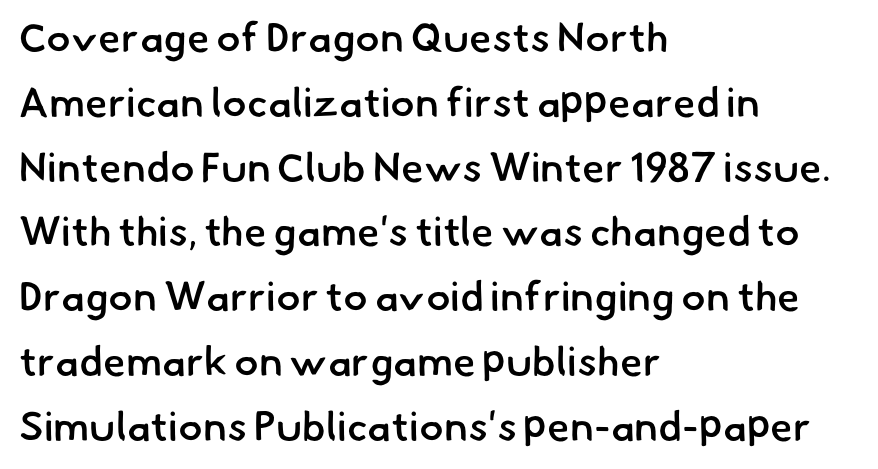
Each letter's strokes conclude bluntly, with no projecting serifs. Compared with typical paragraphs, the rows here are spaced about the same. Glance below the letters and you will spot only blank space. Is the block centered? No — it sits flush against the left margin. In terms of weight, the rendering is demibold, just under bold.
